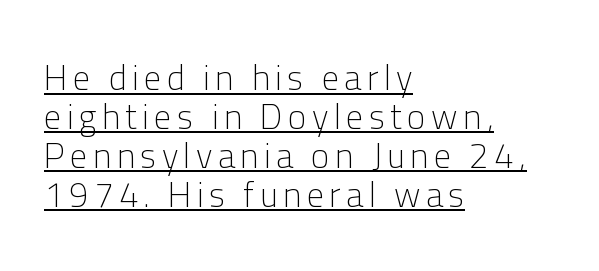
{"serif": "no", "italic": "no", "bold": "no", "weight": "light", "width": "normal", "stroke_contrast": "low", "x_height": "medium", "monospaced": "no", "underline": "yes", "align": "left", "line_spacing": "tight", "line_spacing_ratio": 1.11, "glyph_px": 35}
